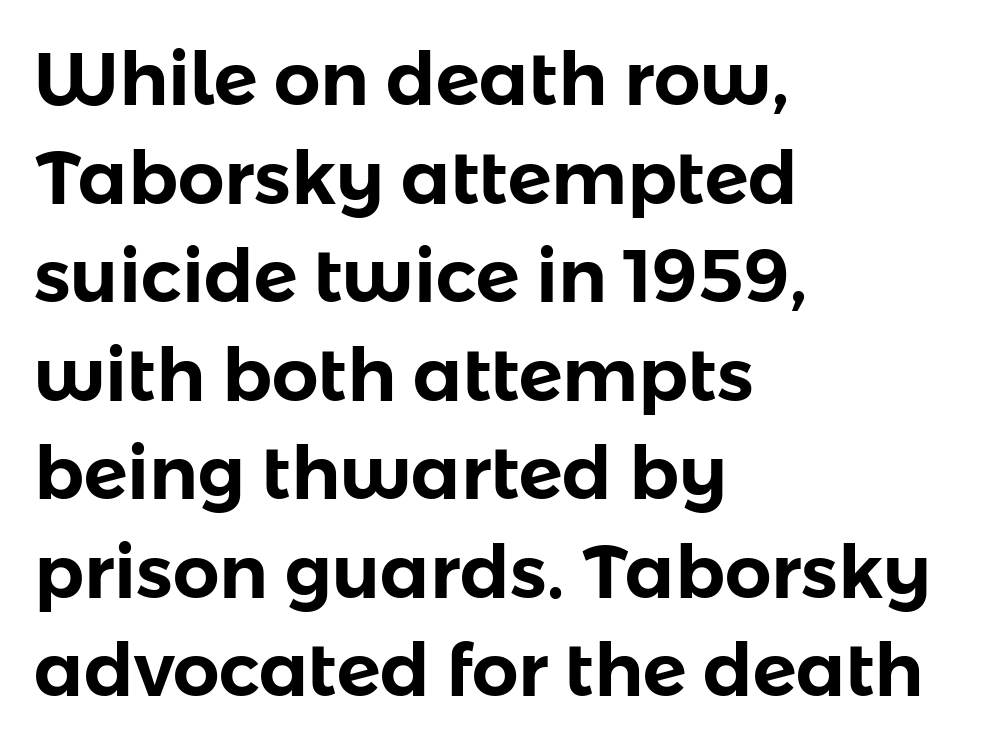
The rag falls on the right side of this text block. Quick note: interline space is typical. These lines are composed in type without serifs. These lines were composed using upright roman letters. Each letter keeps its own natural width here, so spacing adapts to shape.
